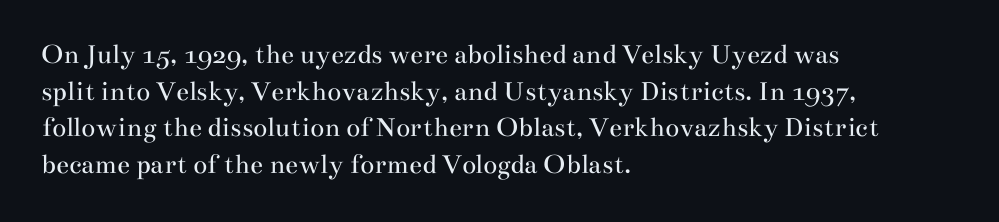
Q: Is the text bold? A: No.
Q: Is the text italic (slanted)? A: No, it is upright.
Q: Is the typeface a serif or a sans-serif typeface? A: Serif.
Q: Is the text underlined? A: No.
Q: How is the paragraph aligned? A: Left-aligned.
Q: Is the spacing between letters normal or unusually wide? A: Normal.
Q: Is the spacing between lines tight, normal or loose? A: Normal.
Q: Width (condensed, normal, or wide)? A: Wide.
Q: Stroke contrast? A: Medium.
Q: x-height? A: Small.
Q: Monospaced? A: No.
